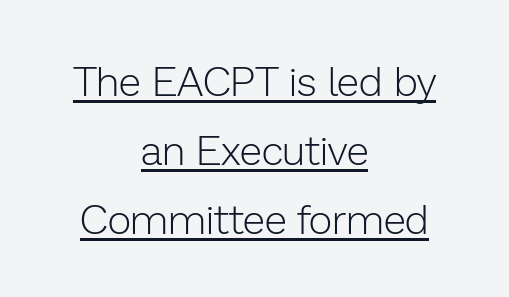
The image shows 41 px light sans-serif type, upright; set centered, normal line spacing (1.68x), normal letter spacing, underlined; low stroke contrast and a medium x-height.
